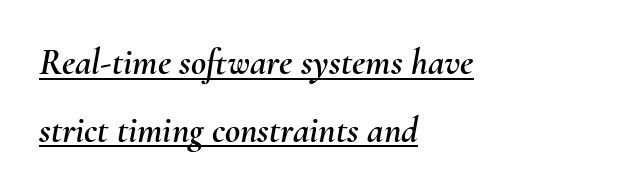
{"italic": "yes", "lean": "right", "slant_degrees": 10, "width": "normal", "stroke_contrast": "medium", "x_height": "small", "monospaced": "no", "underline": "yes", "align": "left", "line_spacing_ratio": 1.83, "letter_spacing": "normal", "letter_spacing_em": 0.0, "glyph_px": 37}
